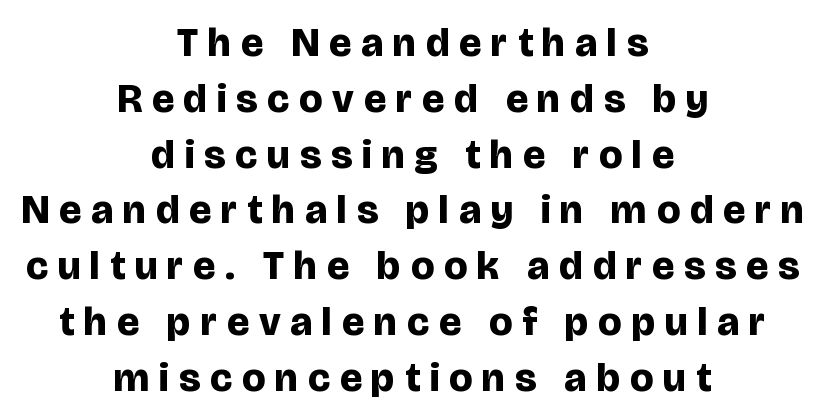
When letters stand straight like this, we call the style roman or upright. The typeface chosen for these lines omits serifs. Has an underline been added? It has not. A student would call this center alignment; a typographer would say set centered. How heavy is the stroke? Heavy — this is a bold.
